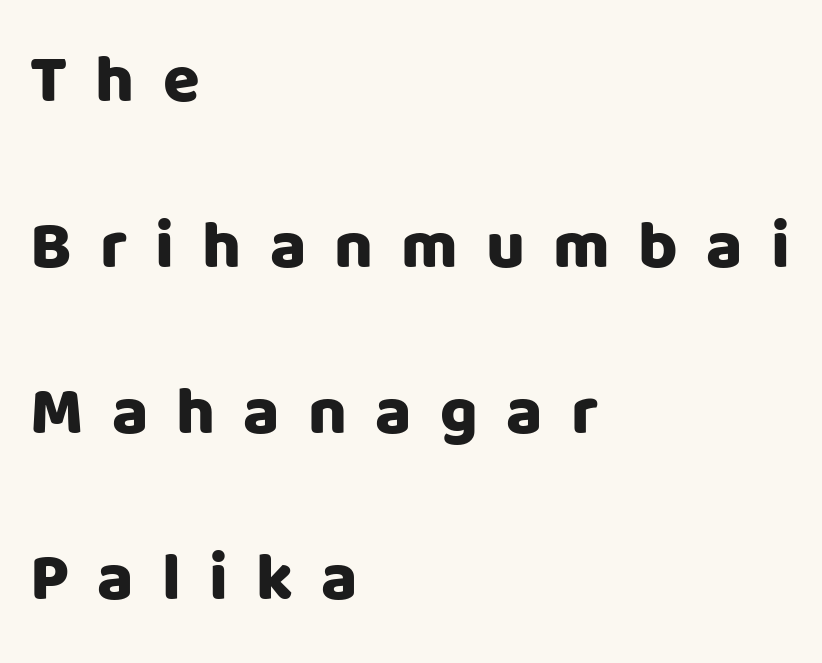
This rendering features lettering with no underline. Grotesque or geometric, the face here clearly has no serifs. You could fit nearly another row in the gap between these rows. Characters follow at a spacing far wider than the type designer built in. The face used here is proportionally spaced, like ordinary book or web type. The setting favours the left margin, as ordinary paragraphs usually do.
